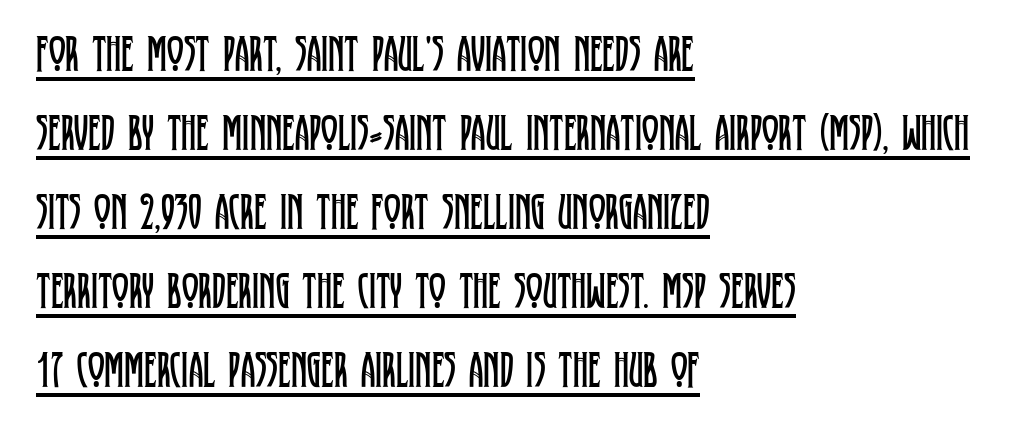
The image shows 51 px regular-weight, condensed serif type, upright; set left-aligned, normal line spacing (1.55x), normal letter spacing, underlined; low stroke contrast and a large x-height.
